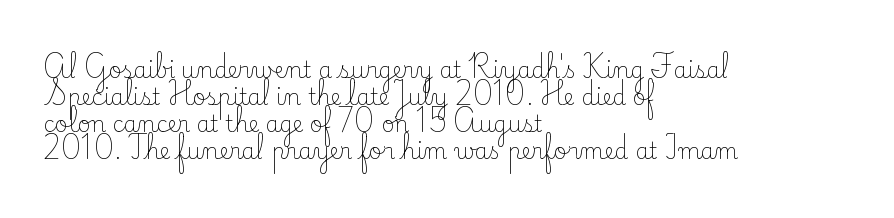
{"italic": "no", "bold": "no", "underline": "no", "align": "left", "line_spacing_ratio": 1.23, "letter_spacing": "normal", "letter_spacing_em": 0.0, "glyph_px": 22}
